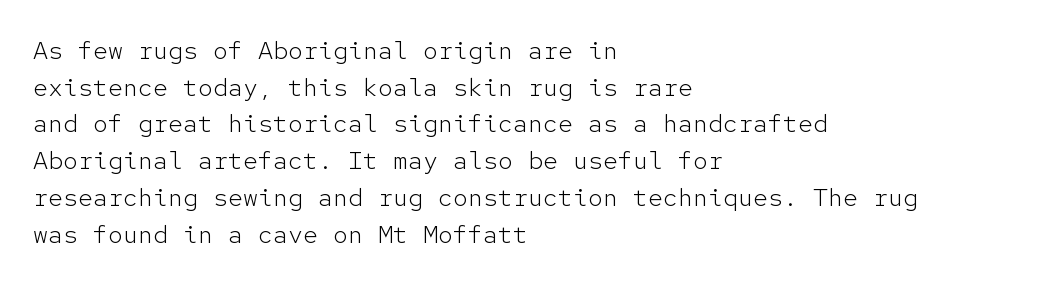
The image shows 25 px text type, upright; set left-aligned, normal line spacing (1.47x), normal letter spacing, not underlined.
